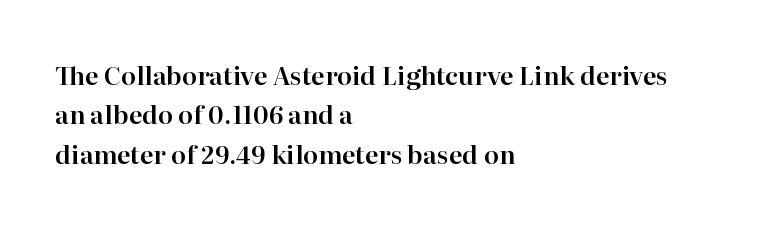
Q: Is the text italic (slanted)? A: No, it is upright.
Q: Is the text underlined? A: No.
Q: How is the paragraph aligned? A: Left-aligned.
Q: Is the spacing between letters normal or unusually wide? A: Normal.
Q: Is the spacing between lines tight, normal or loose? A: Normal.
